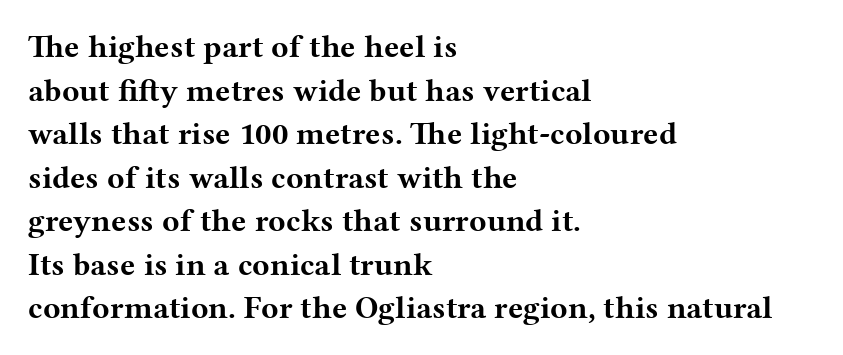
The image shows 32 px bold, wide serif type, upright; set left-aligned, normal line spacing (1.36x), normal letter spacing, not underlined; medium stroke contrast and a medium x-height.
